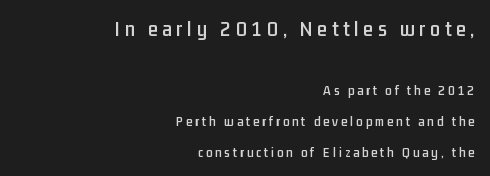
Q: Is the text italic (slanted)? A: No, it is upright.
Q: Is the text underlined? A: No.
Q: How is the paragraph aligned? A: Right-aligned.
Q: Is the spacing between letters normal or unusually wide? A: Unusually wide.
Q: Is the spacing between lines tight, normal or loose? A: Loose.
Q: Which block of text is set in a larger size, the first (top) or the second (bottom)? A: The first (top) one.
